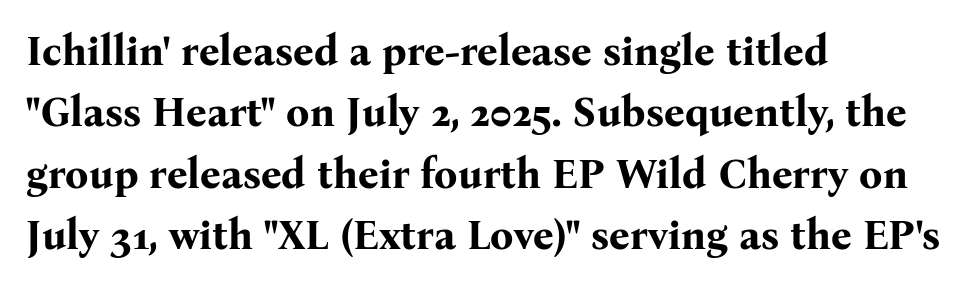
{"serif": "yes", "italic": "no", "bold": "yes", "weight": "bold", "width": "normal", "stroke_contrast": "medium", "x_height": "medium", "monospaced": "no", "underline": "no", "align": "left", "line_spacing": "normal", "line_spacing_ratio": 1.5, "letter_spacing": "normal", "letter_spacing_em": 0.0, "glyph_px": 41}
